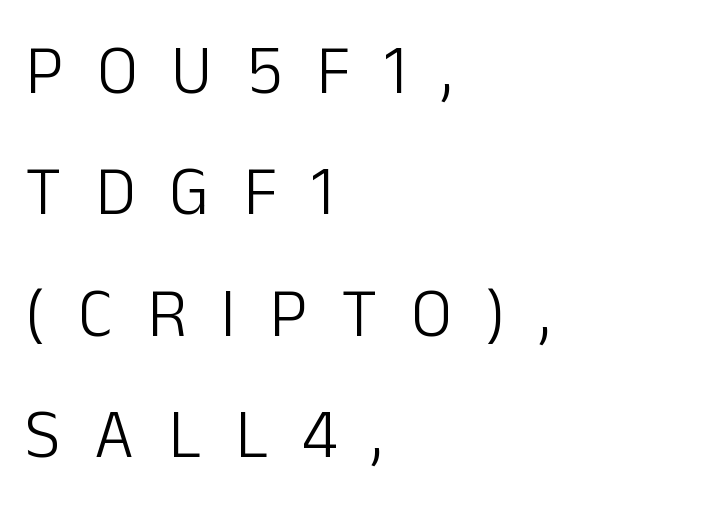
The image shows 69 px light sans-serif type, upright; set left-aligned, line spacing 1.76x, unusually wide letter spacing (+0.49 em), not underlined; low stroke contrast and a medium x-height.
